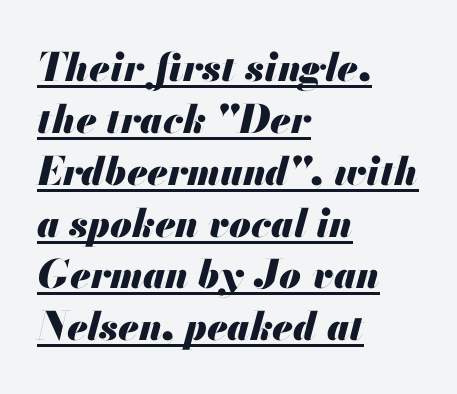
Rows of type keep a routine distance in the vertical direction. Words appear dense and cohesive because spacing is normal. Style check: oblique. The face used here appears with an underline applied. Its strokes are broad and dark, the hallmark of bold type. A typesetter would call this proportional, since set widths differ per character.
